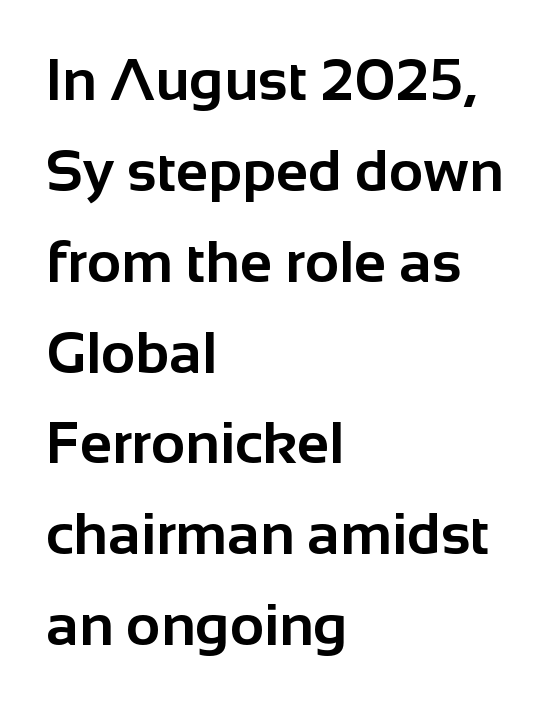
Q: Is the text bold? A: Yes.
Q: Is the text italic (slanted)? A: No, it is upright.
Q: Is the typeface a serif or a sans-serif typeface? A: Sans-serif.
Q: Is the text underlined? A: No.
Q: How is the paragraph aligned? A: Left-aligned.
Q: Is the spacing between letters normal or unusually wide? A: Normal.
Q: Is the spacing between lines tight, normal or loose? A: Normal.
Q: Width (condensed, normal, or wide)? A: Normal.
Q: Stroke contrast? A: Low.
Q: x-height? A: Medium.
Q: Monospaced? A: No.
